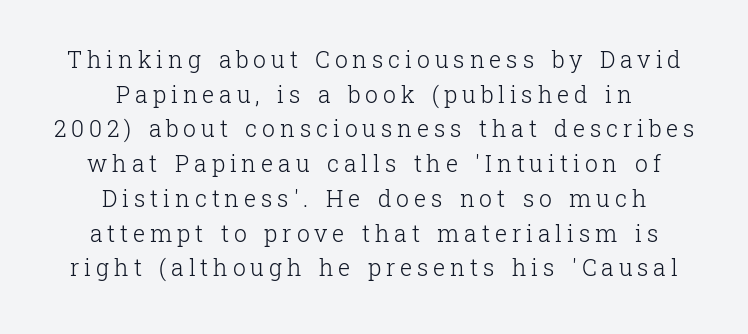
The image shows 23 px text type, upright; set centered, normal line spacing (1.51x), unusually wide letter spacing (+0.21 em), not underlined.
